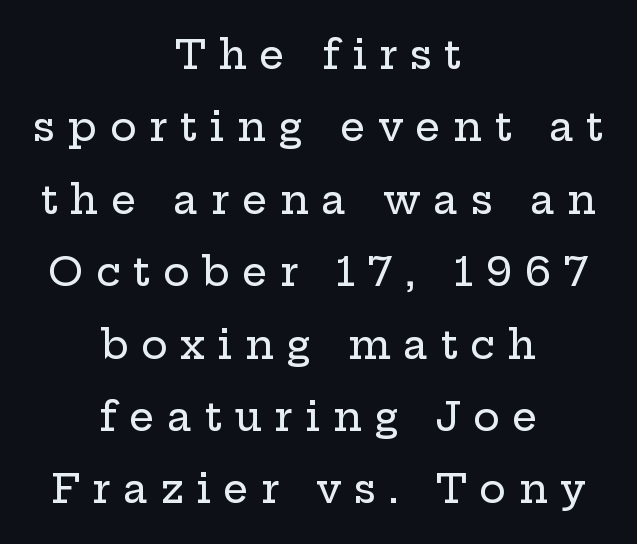
Q: Is the text italic (slanted)? A: No, it is upright.
Q: Is the typeface a serif or a sans-serif typeface? A: Serif.
Q: Is the text underlined? A: No.
Q: How is the paragraph aligned? A: Centered.
Q: Is the spacing between letters normal or unusually wide? A: Unusually wide.
Q: Width (condensed, normal, or wide)? A: Wide.
Q: Stroke contrast? A: Low.
Q: x-height? A: Medium.
Q: Monospaced? A: No.
